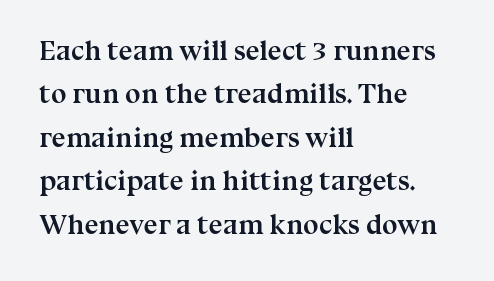
{"serif": "yes", "italic": "no", "bold": "yes", "weight": "semibold", "width": "normal", "stroke_contrast": "medium", "x_height": "medium", "monospaced": "no", "underline": "no", "align": "left", "line_spacing": "normal", "line_spacing_ratio": 1.55, "letter_spacing": "normal", "letter_spacing_em": 0.0, "glyph_px": 28}
